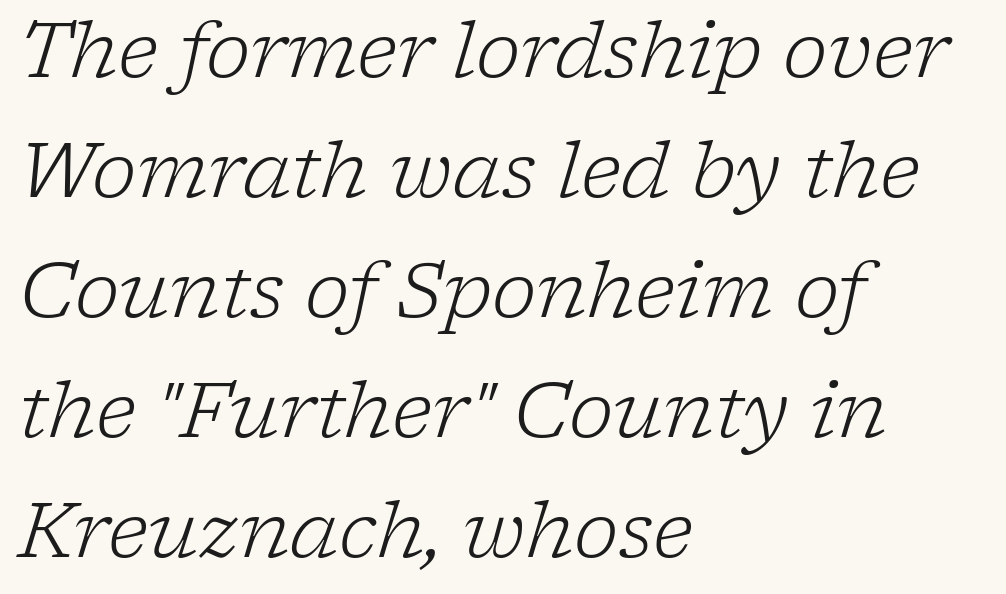
{"serif": "yes", "italic": "yes", "lean": "right", "slant_degrees": 17, "bold": "no", "weight": "light", "width": "normal", "stroke_contrast": "low", "x_height": "medium", "monospaced": "no", "underline": "no", "align": "left", "line_spacing": "normal", "line_spacing_ratio": 1.58, "letter_spacing": "normal", "letter_spacing_em": 0.0, "glyph_px": 76}
